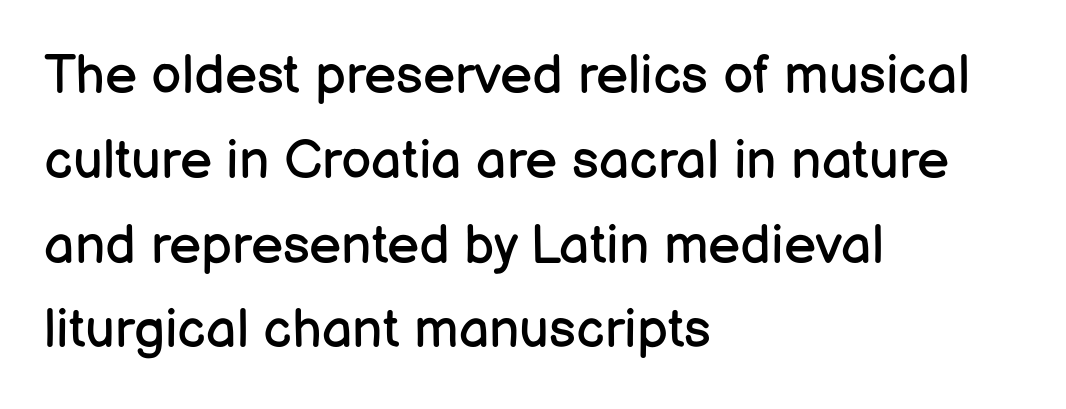
The characters are drawn with everyday or finer stroke widths. The glyphs in this specimen are sans serif. This sample uses an upright cut, with every glyph sitting square on the baseline. Character widths vary here, with narrow letters taking less room than wide ones.
